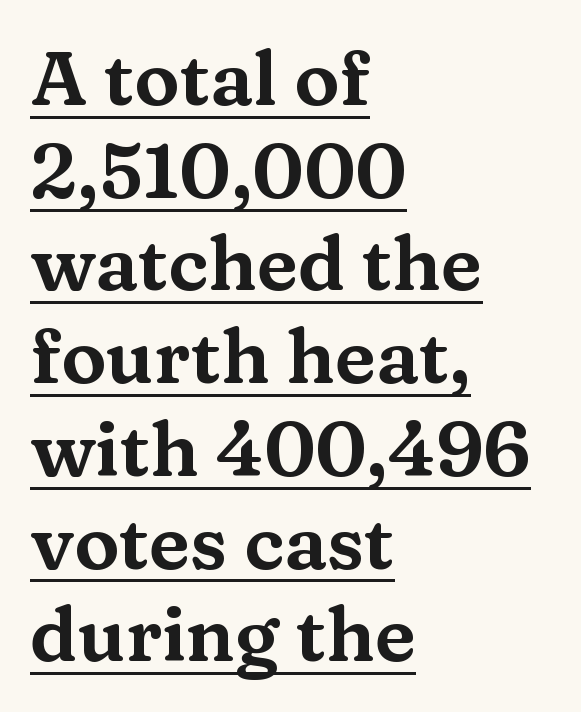
Is there any slant? The stems are plumb. This sample has the flowing, uneven cadence of proportional lettering. The lines are quadded left. What kind of face is this? One with serifs.
